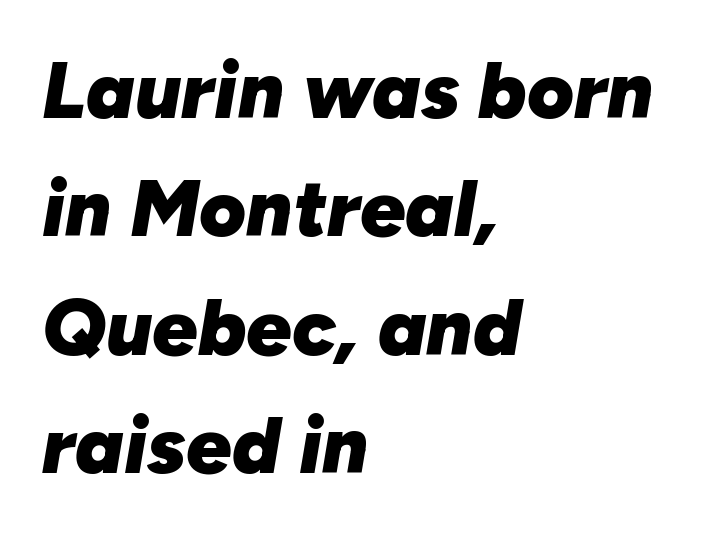
The image shows 80 px heavy type, italic (leaning right); set left-aligned, normal line spacing (1.48x), normal letter spacing, not underlined; low stroke contrast and a medium x-height.
